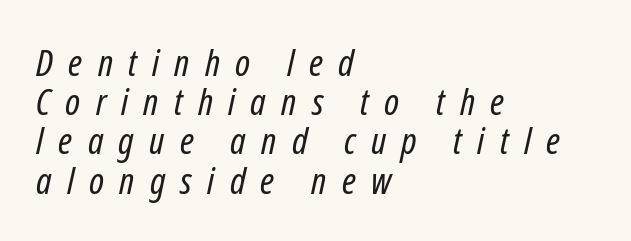
The typesetting does not lean heavy: it is not bold. Varying glyph widths throughout — classic text-font behaviour. Here the glyphs are tracked loosely, breaking word shapes into spaced letters. Beneath every word, the page is bare. Characters are canted at an angle relative to the baseline's perpendicular.
